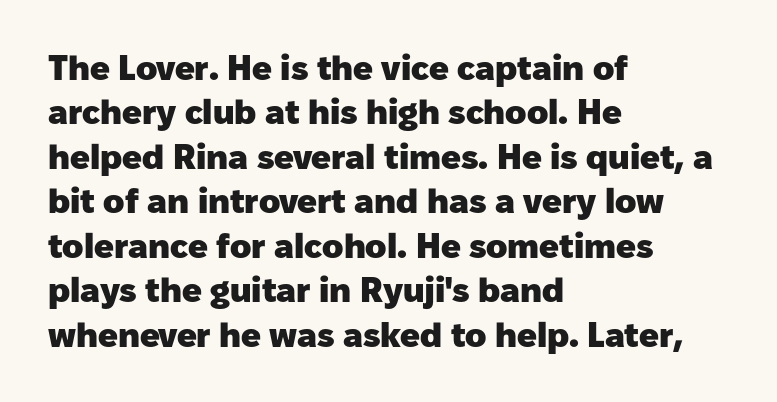
{"serif": "no", "italic": "no", "bold": "yes", "weight": "heavy", "width": "normal", "stroke_contrast": "low", "x_height": "medium", "monospaced": "no", "underline": "no", "align": "left", "line_spacing": "normal", "line_spacing_ratio": 1.27, "letter_spacing": "normal", "letter_spacing_em": 0.0, "glyph_px": 35}
